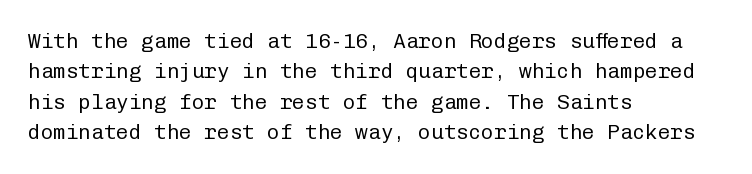
{"italic": "no", "bold": "no", "underline": "no", "align": "left", "line_spacing": "normal", "line_spacing_ratio": 1.45, "letter_spacing": "normal", "letter_spacing_em": 0.0, "glyph_px": 21}
